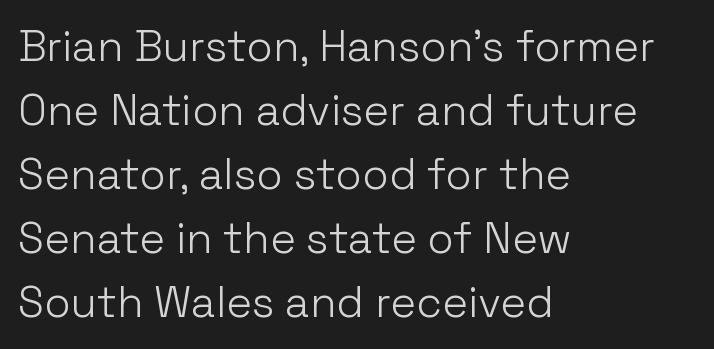
Q: Is the text bold? A: No.
Q: Is the text italic (slanted)? A: No, it is upright.
Q: Is the typeface a serif or a sans-serif typeface? A: Sans-serif.
Q: Is the text underlined? A: No.
Q: How is the paragraph aligned? A: Left-aligned.
Q: Is the spacing between letters normal or unusually wide? A: Normal.
Q: Is the spacing between lines tight, normal or loose? A: Normal.
Q: Width (condensed, normal, or wide)? A: Normal.
Q: Stroke contrast? A: Low.
Q: x-height? A: Medium.
Q: Monospaced? A: No.
